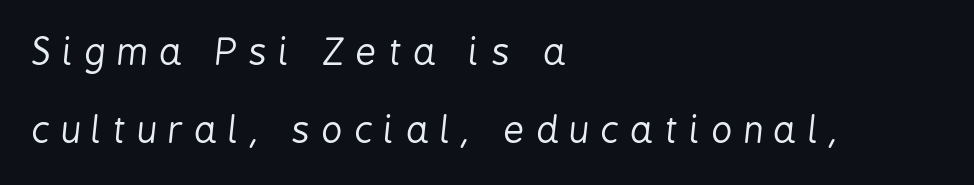
{"italic": "yes", "lean": "right", "slant_degrees": 6, "bold": "no", "weight": "regular", "width": "condensed", "stroke_contrast": "low", "x_height": "medium", "monospaced": "no", "underline": "no", "align": "left", "line_spacing": "loose", "line_spacing_ratio": 2.17, "letter_spacing": "wide", "letter_spacing_em": 0.32, "glyph_px": 36}
